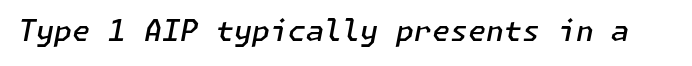
Q: Is the text bold? A: Semi-bold.
Q: Is the text italic (slanted)? A: Yes, it leans right by about 11 degrees.
Q: Is the text underlined? A: No.
Q: Is the spacing between letters normal or unusually wide? A: Normal.
Q: Width (condensed, normal, or wide)? A: Normal.
Q: Stroke contrast? A: Low.
Q: x-height? A: Medium.
